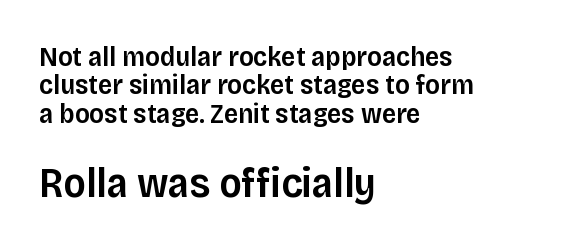
This sample trades vertical openness for compactness between lines. Alignment: flush left. Quick note: not italic, upright. These lines carry some extra weight — a demibold, not a full bold.
